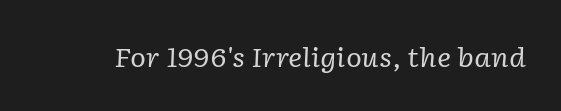
{"italic": "yes", "lean": "right", "slant_degrees": 2, "bold": "no", "underline": "no", "letter_spacing": "normal", "letter_spacing_em": 0.0, "glyph_px": 27}
